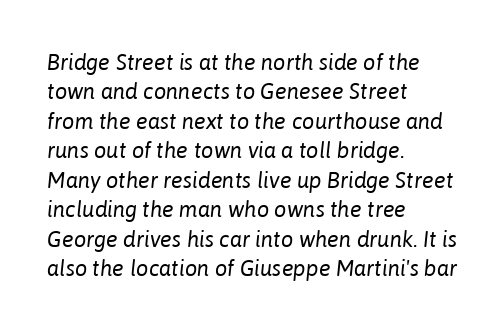
The image shows 22 px text type, italic (leaning right); set left-aligned, normal line spacing (1.34x), normal letter spacing, not underlined.
